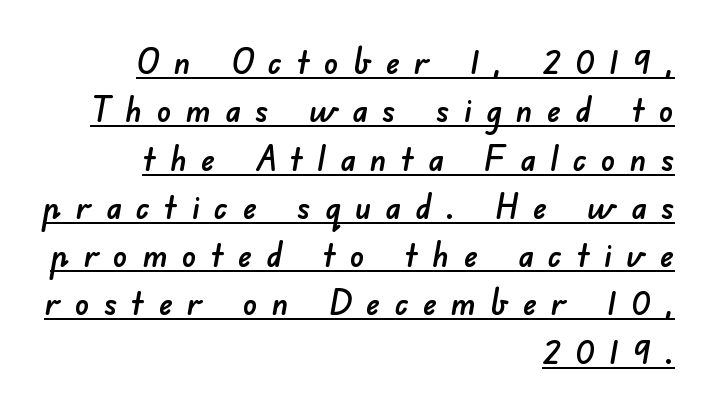
Inter-character spacing is expanded well beyond the font's built-in metrics. These lines are rendered in a variable-pitch font. Type style note: lacks serifs. In CSS terms this would be text-align: right. Caption: lettering with a line underneath. The passage shown stacks its lines at a standard gap.
